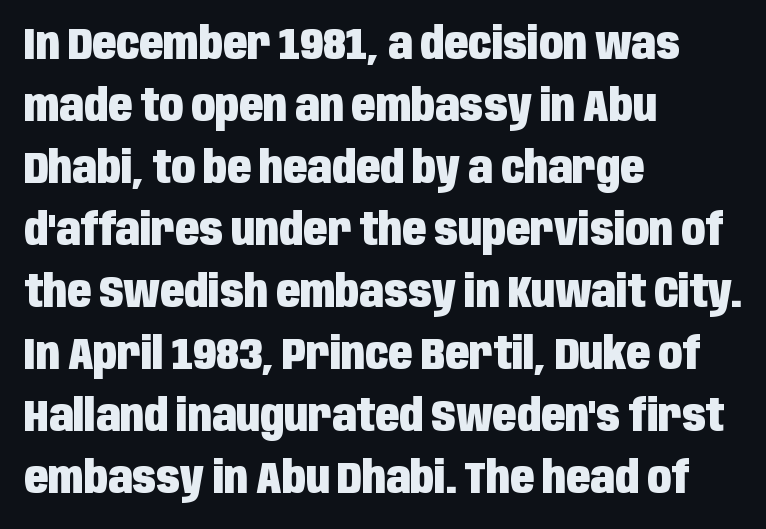
{"serif": "no", "italic": "no", "bold": "yes", "weight": "heavy", "width": "condensed", "stroke_contrast": "low", "x_height": "large", "monospaced": "no", "underline": "no", "align": "left", "line_spacing": "normal", "line_spacing_ratio": 1.41, "letter_spacing": "normal", "letter_spacing_em": 0.0, "glyph_px": 44}
